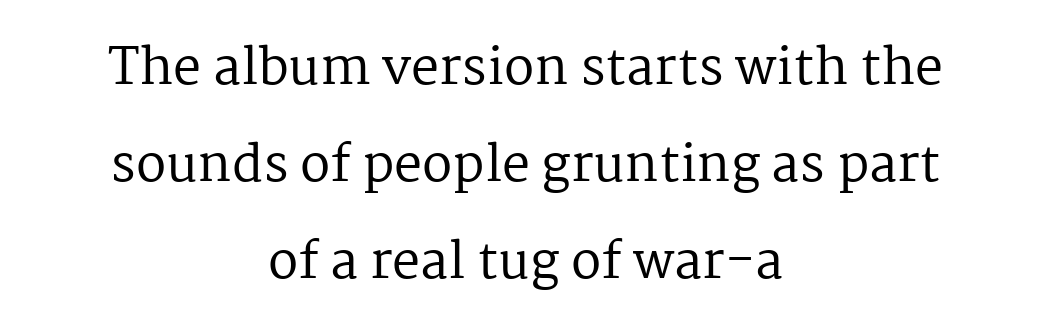
{"serif": "yes", "italic": "no", "bold": "no", "weight": "regular", "width": "normal", "stroke_contrast": "medium", "x_height": "medium", "monospaced": "no", "underline": "no", "align": "center", "line_spacing": "loose", "line_spacing_ratio": 1.94, "letter_spacing": "normal", "letter_spacing_em": 0.0, "glyph_px": 50}
